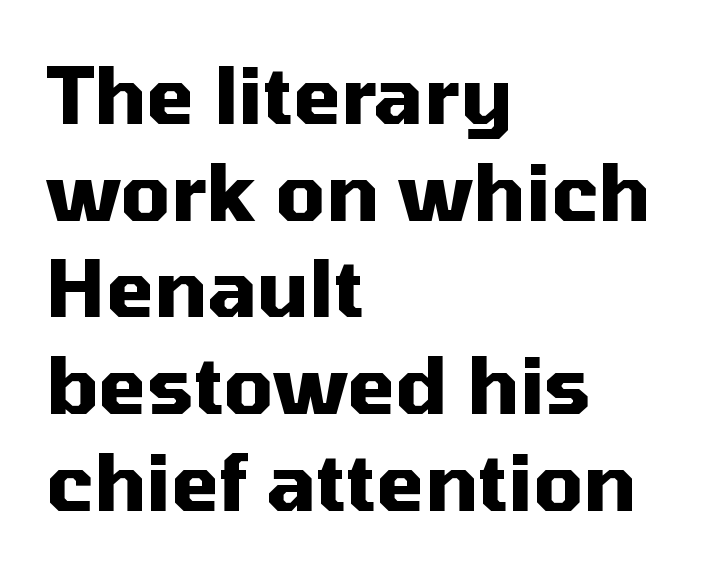
{"serif": "no", "italic": "no", "bold": "yes", "weight": "heavy", "width": "normal", "stroke_contrast": "medium", "x_height": "medium", "monospaced": "no", "underline": "no", "align": "left", "line_spacing_ratio": 1.24, "letter_spacing": "normal", "letter_spacing_em": 0.0, "glyph_px": 78}
